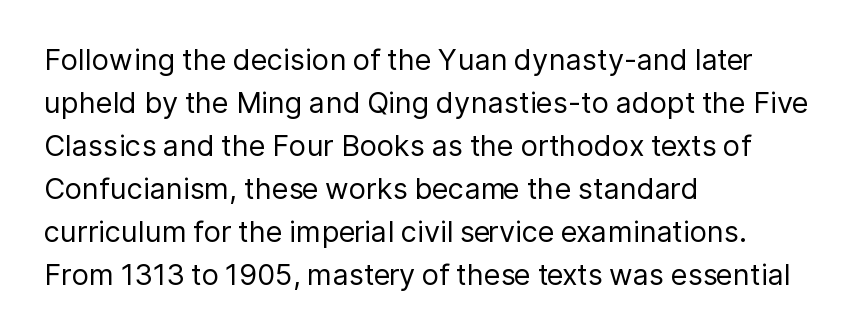
Q: Is the text bold? A: No.
Q: Is the text italic (slanted)? A: No, it is upright.
Q: Is the typeface a serif or a sans-serif typeface? A: Sans-serif.
Q: Is the text underlined? A: No.
Q: How is the paragraph aligned? A: Left-aligned.
Q: Is the spacing between letters normal or unusually wide? A: Normal.
Q: Is the spacing between lines tight, normal or loose? A: Normal.
Q: Width (condensed, normal, or wide)? A: Normal.
Q: Stroke contrast? A: Low.
Q: x-height? A: Medium.
Q: Monospaced? A: No.
